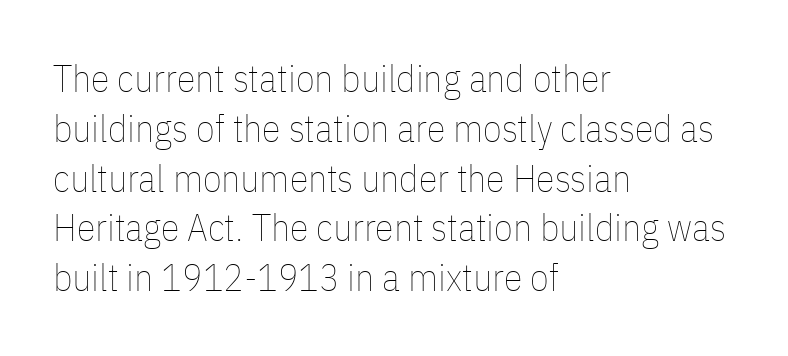
One glance says typical: line gaps are just what's usual. The typography opts for an upright posture over an oblique one. The passage shown is not bold in any degree. Default kerning and tracking; the words read as compact shapes. Layout note: lines flush left.
